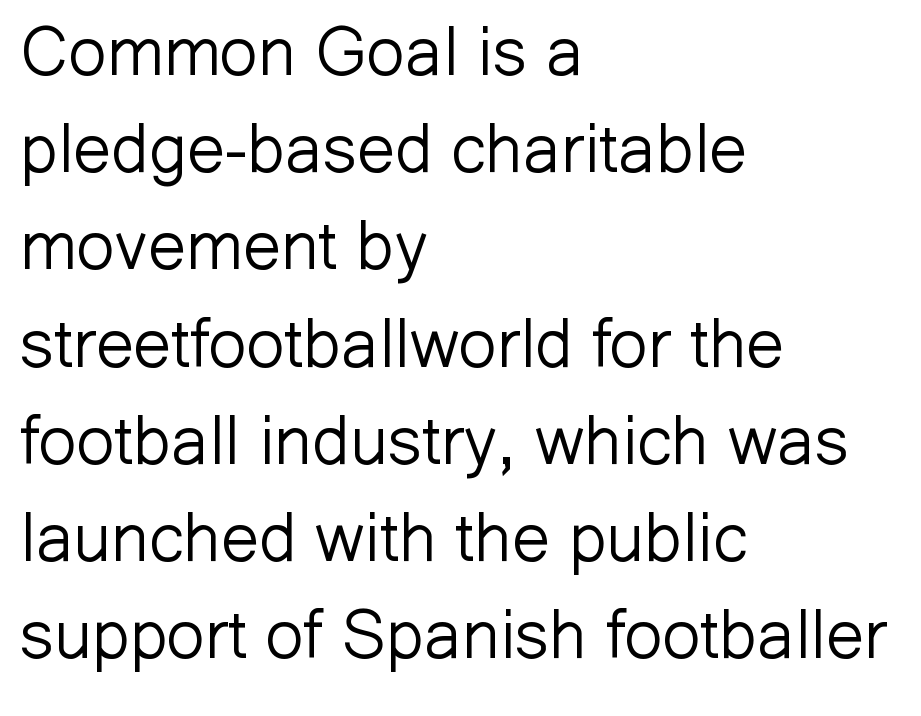
{"serif": "no", "italic": "no", "bold": "no", "weight": "light", "width": "normal", "stroke_contrast": "low", "x_height": "medium", "monospaced": "no", "underline": "no", "align": "left", "line_spacing": "normal", "line_spacing_ratio": 1.43, "letter_spacing": "normal", "letter_spacing_em": 0.0, "glyph_px": 68}
